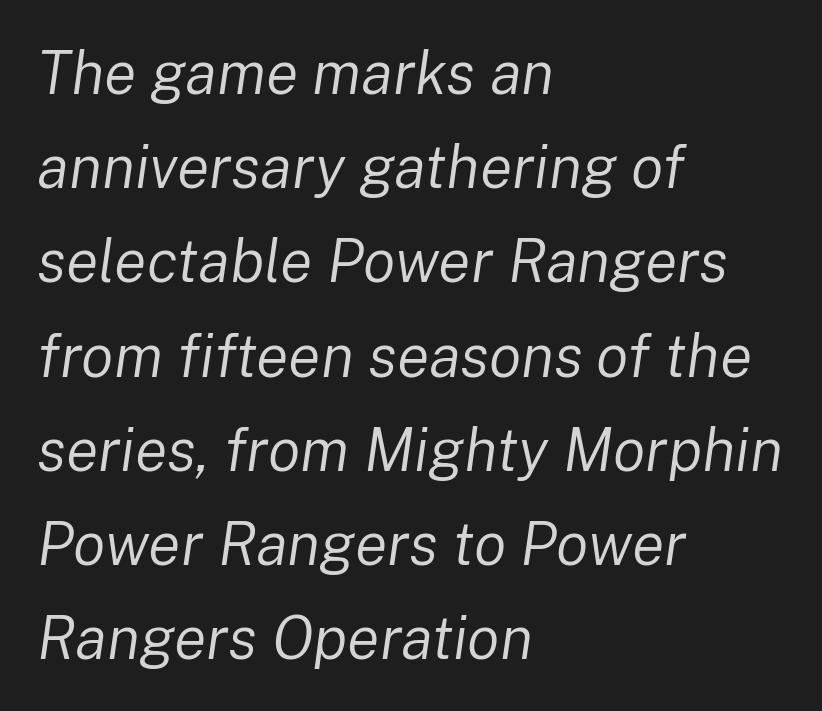
Here the designer chose a conventional face with non-uniform glyph widths. The strokes carry an ordinary text weight at most. Decoration check: the copy has no underline. Here the glyphs are tracked normally, forming tight word shapes.
